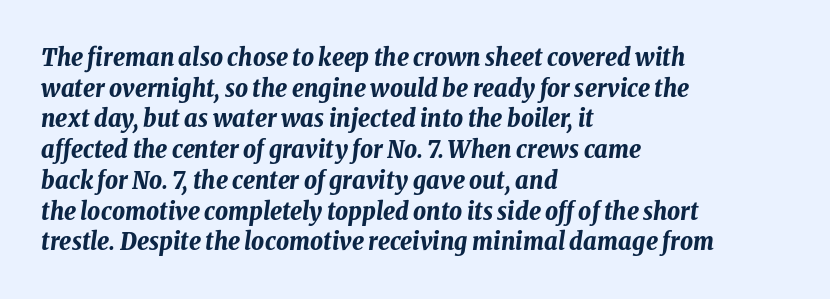
{"italic": "yes", "lean": "right", "slant_degrees": 8, "bold": "yes", "underline": "no", "align": "left", "line_spacing_ratio": 1.23, "letter_spacing": "normal", "letter_spacing_em": 0.0, "glyph_px": 25}
